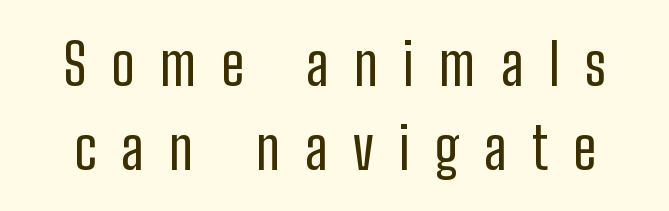
The image shows 58 px regular-weight, condensed sans-serif type, upright; set normal line spacing (1.44x), unusually wide letter spacing (+0.43 em), not underlined; low stroke contrast and a medium x-height.
